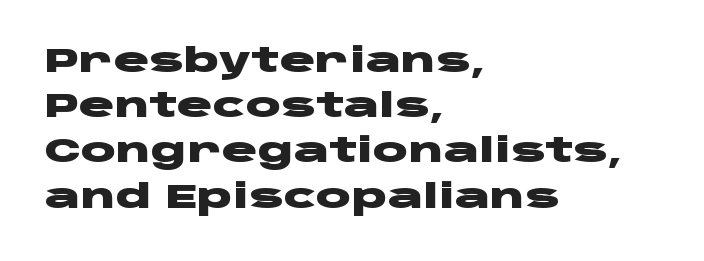
The image shows 33 px heavy, wide sans-serif type, upright; set left-aligned, normal line spacing (1.37x), normal letter spacing, not underlined; low stroke contrast and a large x-height.
